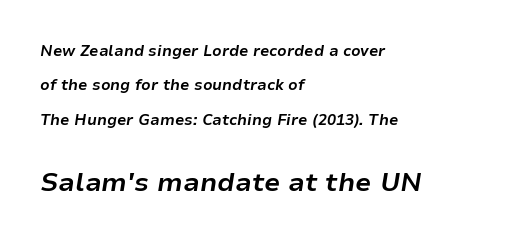
{"italic": "yes", "lean": "right", "slant_degrees": 9, "bold": "yes", "underline": "no", "align": "left", "line_spacing": "loose", "line_spacing_ratio": 2.29, "letter_spacing": "normal", "letter_spacing_em": 0.0, "larger_block": "second", "size_ratio": 1.73, "glyph_px": 26}
